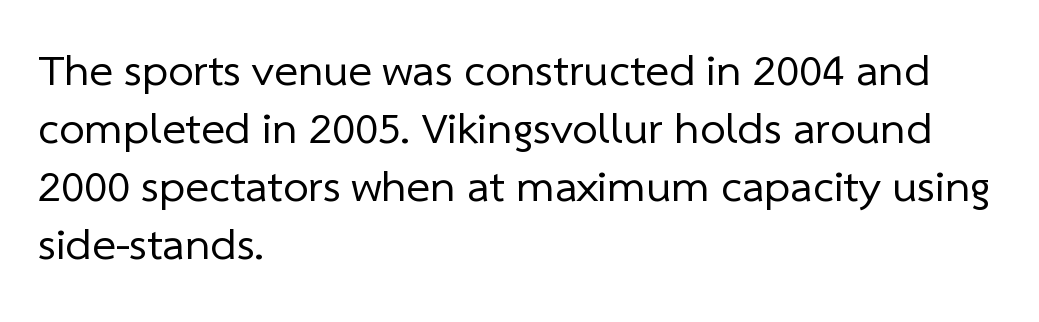
Q: Is the text bold? A: No.
Q: Is the typeface a serif or a sans-serif typeface? A: Sans-serif.
Q: Is the text underlined? A: No.
Q: How is the paragraph aligned? A: Left-aligned.
Q: Is the spacing between letters normal or unusually wide? A: Normal.
Q: Is the spacing between lines tight, normal or loose? A: Normal.
Q: Width (condensed, normal, or wide)? A: Normal.
Q: Stroke contrast? A: Low.
Q: x-height? A: Medium.
Q: Monospaced? A: No.
